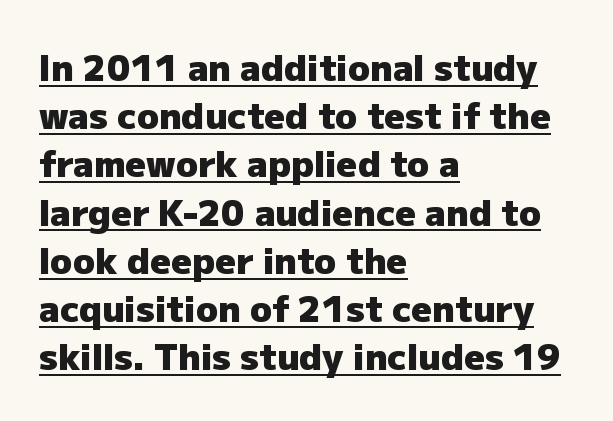
{"serif": "no", "italic": "no", "bold": "yes", "weight": "heavy", "width": "normal", "stroke_contrast": "low", "x_height": "medium", "monospaced": "no", "underline": "yes", "align": "left", "line_spacing": "normal", "line_spacing_ratio": 1.34, "letter_spacing": "normal", "letter_spacing_em": 0.0, "glyph_px": 36}
